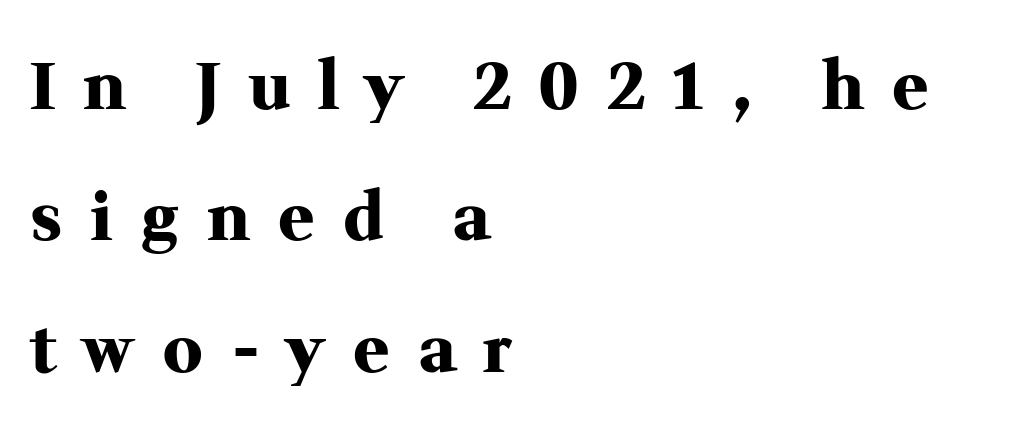
The passage shown is typeset with a serif family. The baseline area is clear. The compositor pushed each line to the left boundary. These lines have a slow, spaced-out rhythm from letter to letter. Weight: bold.
